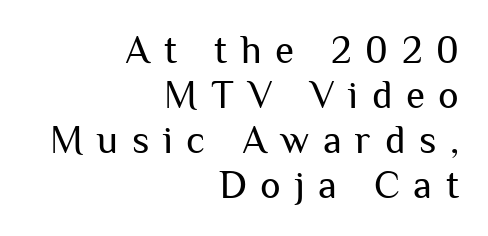
{"serif": "no", "italic": "no", "bold": "no", "weight": "regular", "width": "normal", "stroke_contrast": "medium", "x_height": "medium", "monospaced": "no", "underline": "no", "align": "right", "line_spacing": "tight", "line_spacing_ratio": 1.15, "letter_spacing": "wide", "letter_spacing_em": 0.35, "glyph_px": 39}
